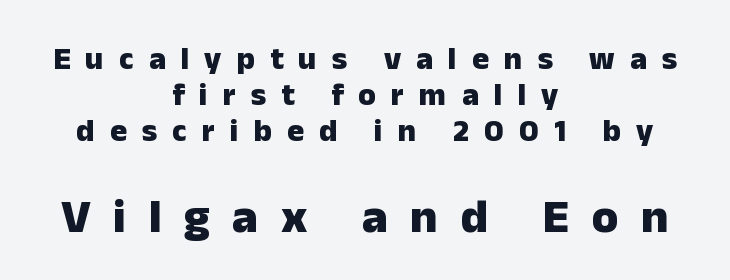
The image shows 48 px heavy sans-serif type, upright; set centered, tight line spacing (1.12x), unusually wide letter spacing (+0.47 em), not underlined; the second (bottom) block is 1.5x larger; low stroke contrast and a medium x-height.
